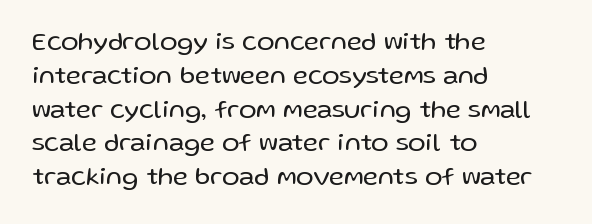
{"italic": "no", "bold": "no", "underline": "no", "align": "left", "line_spacing": "normal", "line_spacing_ratio": 1.3, "letter_spacing": "normal", "letter_spacing_em": 0.0, "glyph_px": 26}
